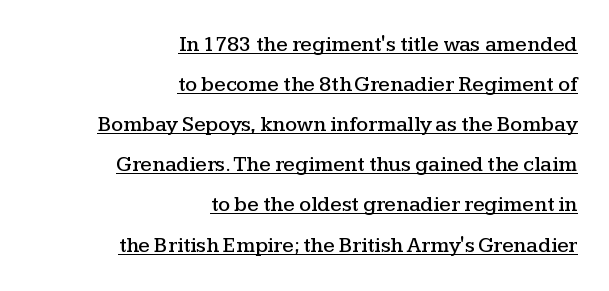
Honestly, the underline is the first thing you notice here. The typography opts for an upright posture over an oblique one. This rendering leaves character spacing at its baseline value. Airy leading. A flush-right, rag-left setting is used for this passage.
